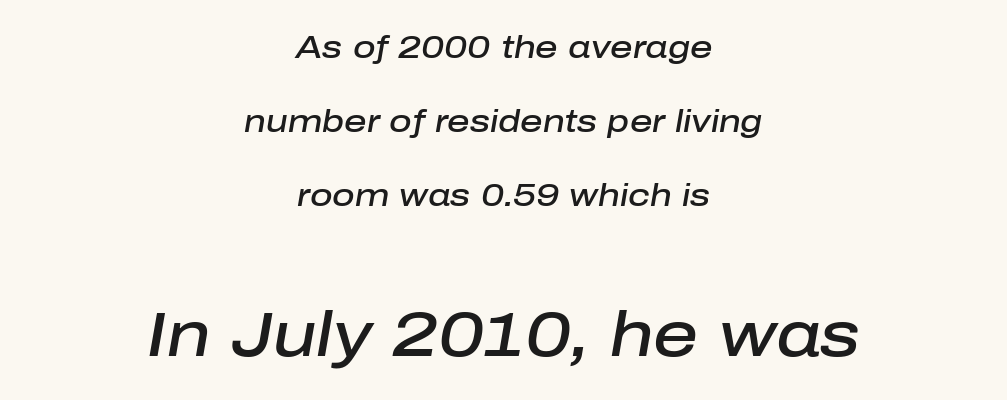
The image shows 62 px semibold type, italic (leaning right); set centered, loose line spacing (2.38x), normal letter spacing, not underlined; the second (bottom) block is 2.0x larger; low stroke contrast and a medium x-height.
